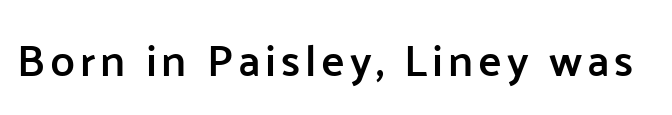
The image shows 44 px semibold sans-serif type, upright; set not underlined; low stroke contrast and a medium x-height.
